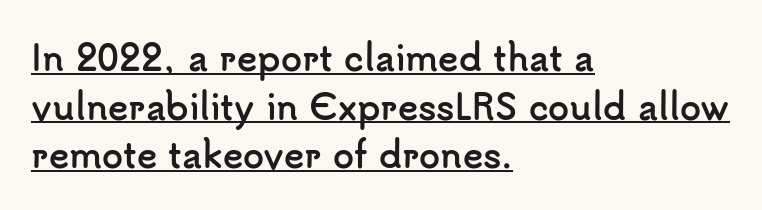
Q: Is the text bold? A: Yes.
Q: Is the text italic (slanted)? A: No, it is upright.
Q: Is the typeface a serif or a sans-serif typeface? A: Sans-serif.
Q: Is the text underlined? A: Yes.
Q: How is the paragraph aligned? A: Left-aligned.
Q: Is the spacing between letters normal or unusually wide? A: Normal.
Q: Is the spacing between lines tight, normal or loose? A: Normal.
Q: Width (condensed, normal, or wide)? A: Normal.
Q: Stroke contrast? A: Low.
Q: x-height? A: Small.
Q: Monospaced? A: No.
